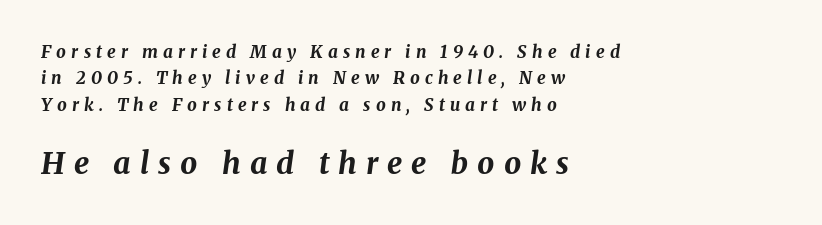
{"italic": "yes", "lean": "right", "slant_degrees": 8, "bold": "yes", "weight": "bold", "width": "normal", "stroke_contrast": "medium", "x_height": "medium", "monospaced": "no", "underline": "no", "align": "left", "line_spacing": "normal", "line_spacing_ratio": 1.55, "letter_spacing": "wide", "letter_spacing_em": 0.3, "larger_block": "second", "size_ratio": 1.76, "glyph_px": 30}
